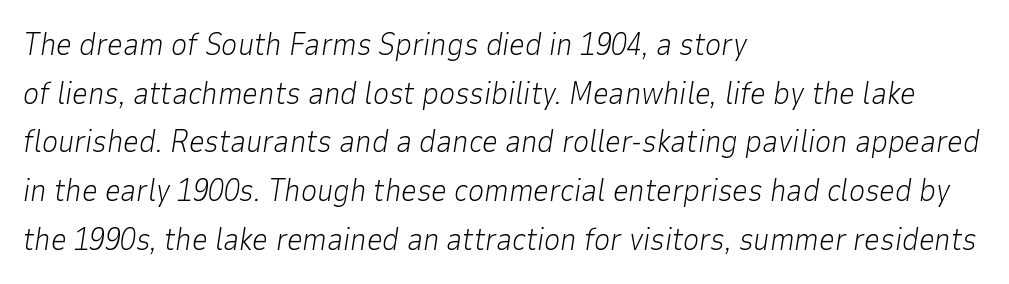
Q: Is the text bold? A: No.
Q: Is the text italic (slanted)? A: Yes, it leans right by about 9 degrees.
Q: Is the text underlined? A: No.
Q: How is the paragraph aligned? A: Left-aligned.
Q: Is the spacing between letters normal or unusually wide? A: Normal.
Q: Is the spacing between lines tight, normal or loose? A: Normal.
Q: Width (condensed, normal, or wide)? A: Normal.
Q: Stroke contrast? A: Low.
Q: x-height? A: Medium.
Q: Monospaced? A: No.
